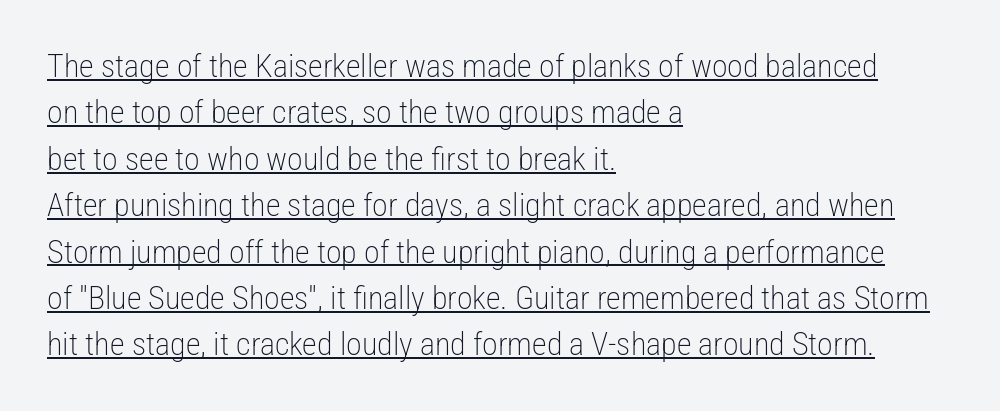
A typesetter would call this zero additional tracking. Underlined type. Summary of vertical rhythm: regular, with standard interline spacing. A student would call this left alignment; a typographer would say flush left, rag right. The passage shown is typed in a proportional face where columns would drift.
